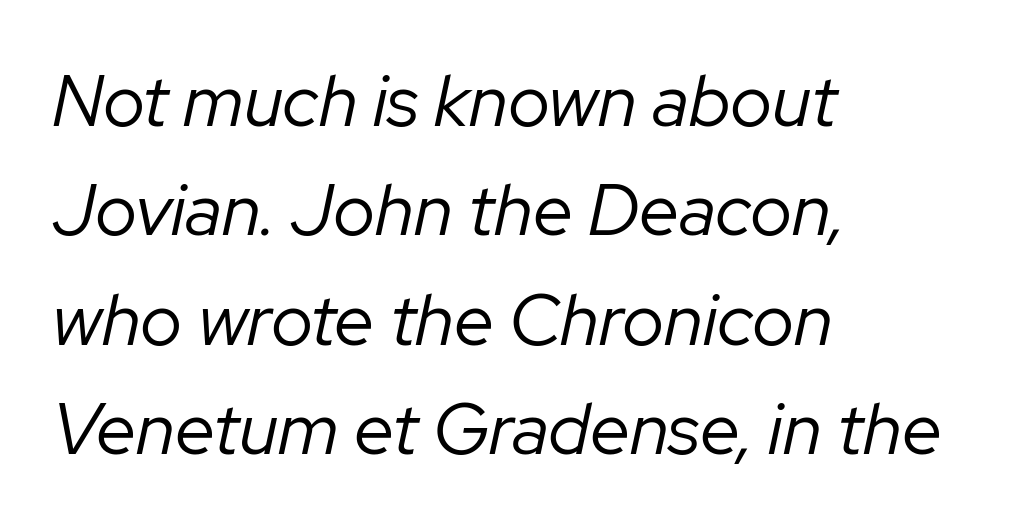
{"italic": "yes", "lean": "right", "slant_degrees": 12, "bold": "no", "weight": "regular", "width": "normal", "stroke_contrast": "low", "x_height": "medium", "monospaced": "no", "underline": "no", "align": "left", "line_spacing": "normal", "line_spacing_ratio": 1.52, "letter_spacing": "normal", "letter_spacing_em": 0.0, "glyph_px": 72}
